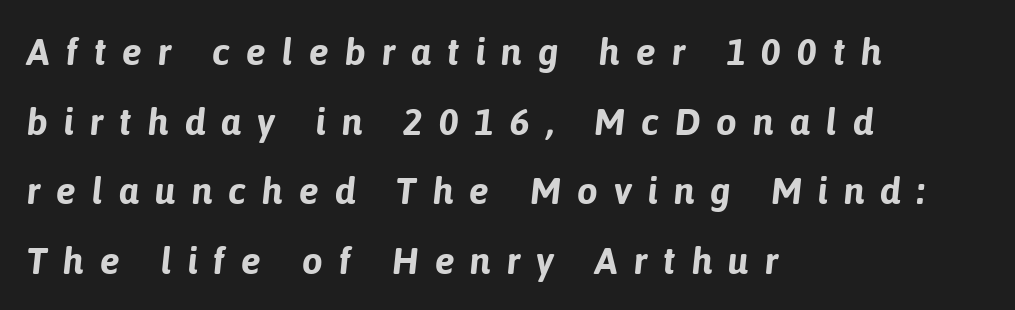
The tracking reads as deliberately expanded to a designer's eye. Varying glyph widths throughout — classic text-font behaviour. The passage shown is not underscored anywhere. Observe the lean: these are italic letterforms. Casual observation: everything's shoved over to the left. Pretty heavy lettering here — definitely bold.
